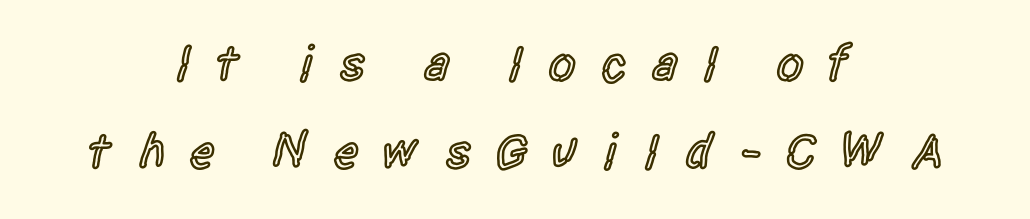
{"serif": "no", "bold": "semi", "weight": "semibold", "width": "condensed", "x_height": "large", "monospaced": "no", "underline": "no", "align": "center", "line_spacing_ratio": 1.77, "letter_spacing": "wide", "letter_spacing_em": 0.48, "glyph_px": 50}
